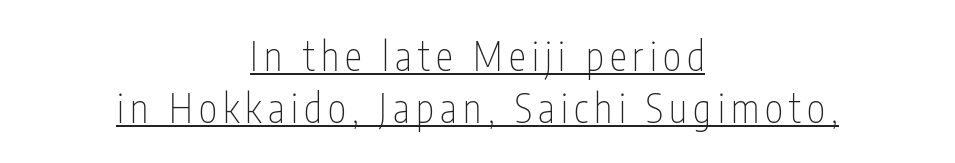
{"serif": "no", "italic": "no", "bold": "no", "weight": "thin", "width": "condensed", "stroke_contrast": "low", "x_height": "medium", "monospaced": "no", "underline": "yes", "align": "center", "line_spacing": "normal", "line_spacing_ratio": 1.34, "glyph_px": 39}
